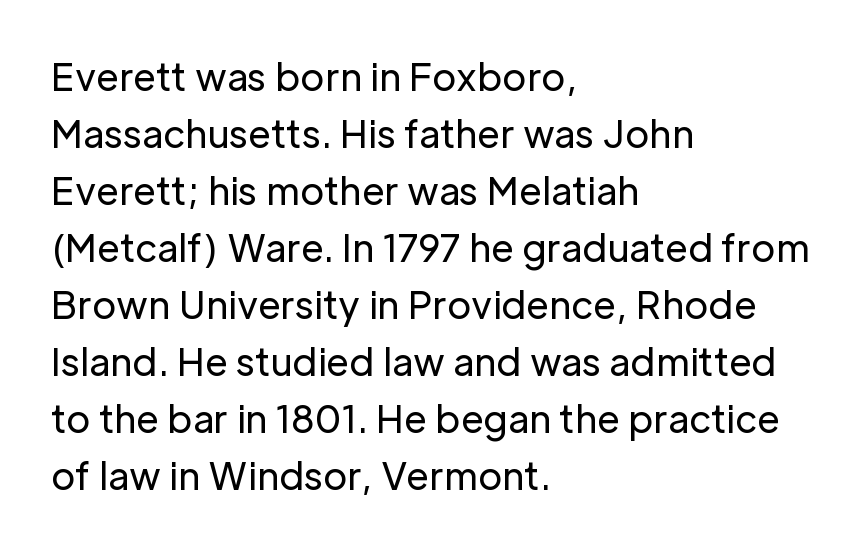
The type sits square on the baseline with zero lean. The letterforms sit shoulder to shoulder at normal distance. Honestly, the row spacing looks completely unremarkable. Letterform terminals end flat and unadorned throughout the passage. The font is comparable to plain body text, perhaps lighter. The area under the type is left untouched.
